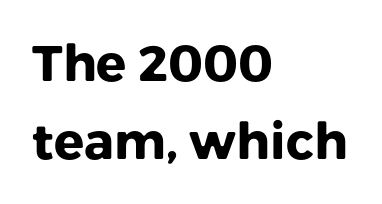
{"serif": "no", "italic": "no", "bold": "yes", "weight": "heavy", "width": "normal", "stroke_contrast": "low", "x_height": "medium", "monospaced": "no", "underline": "no", "align": "left", "line_spacing": "normal", "line_spacing_ratio": 1.56, "letter_spacing": "normal", "letter_spacing_em": 0.0, "glyph_px": 50}
